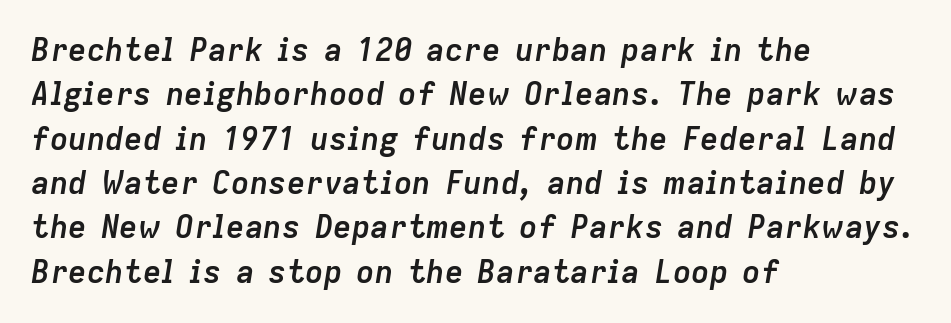
Every letter is thick-stroked: bold, no question. Rule under the text: the space is simply empty. The vertical gap from one line to the next is medium. Inter-character spacing is left at the font's built-in metrics.
